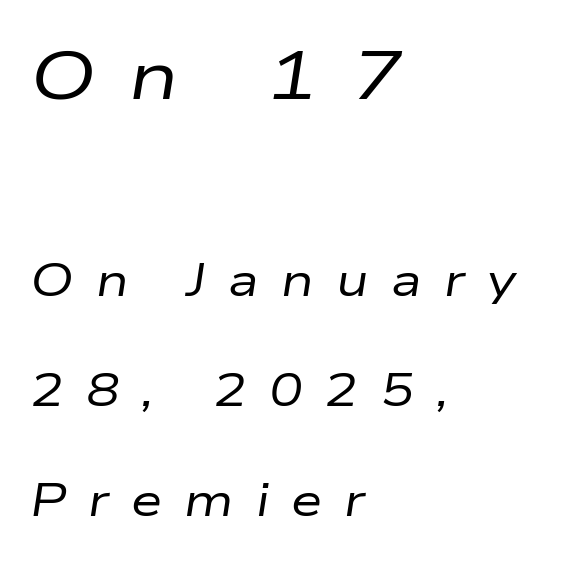
Q: Is the text bold? A: No.
Q: Is the text italic (slanted)? A: Yes, it leans right by about 9 degrees.
Q: Is the text underlined? A: No.
Q: How is the paragraph aligned? A: Left-aligned.
Q: Is the spacing between letters normal or unusually wide? A: Unusually wide.
Q: Is the spacing between lines tight, normal or loose? A: Loose.
Q: Which block of text is set in a larger size, the first (top) or the second (bottom)? A: The first (top) one.
Q: Width (condensed, normal, or wide)? A: Wide.
Q: Stroke contrast? A: Low.
Q: x-height? A: Medium.
Q: Monospaced? A: No.
